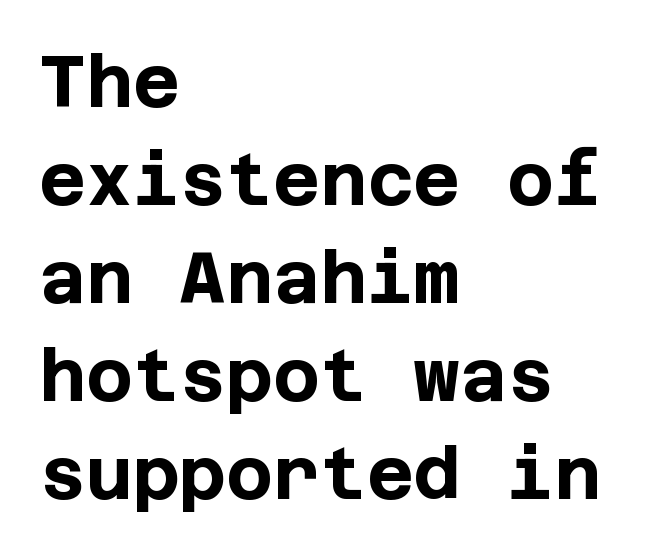
The image shows 72 px bold sans-serif type, upright; set left-aligned, normal line spacing (1.36x), normal letter spacing, not underlined; low stroke contrast and a large x-height.
